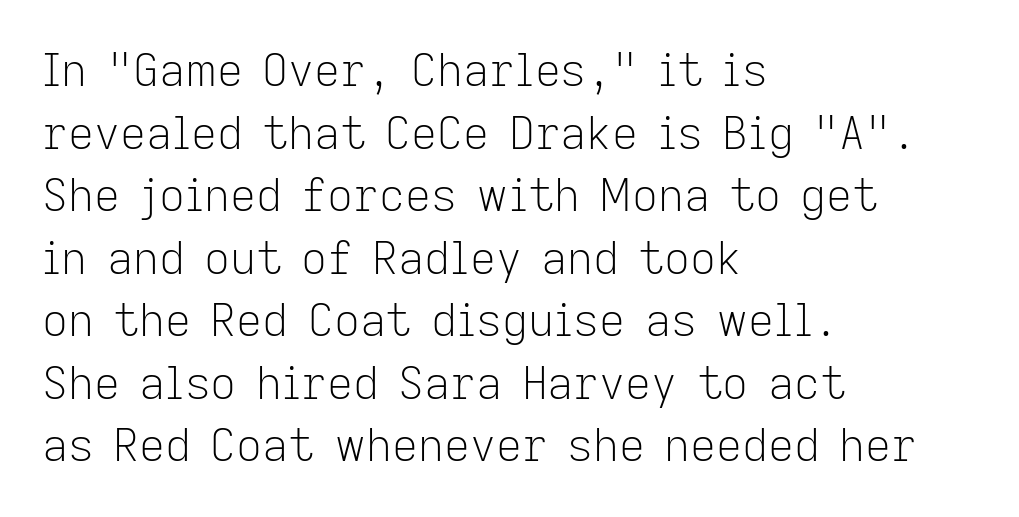
Is the type heavy? It reads as light-to-regular instead. A typesetter would call this zero additional tracking. All the whitespace from short lines collects on the right. These lines are rendered in a variable-pitch font. Vertically, the passage feels balanced, rows spaced as you'd expect.
